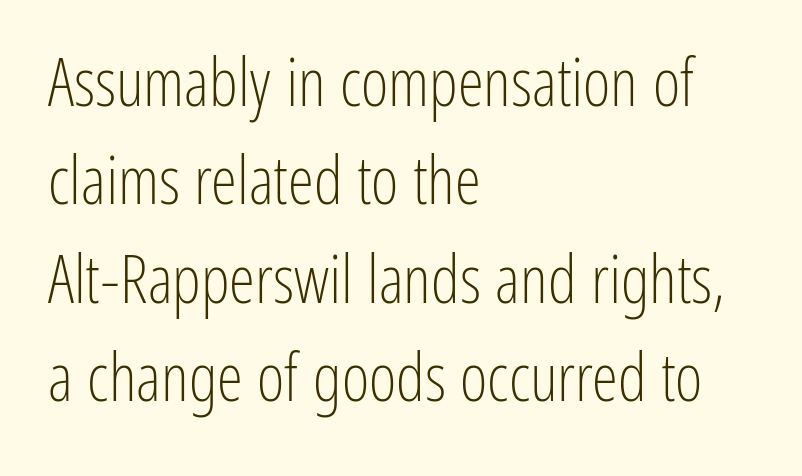
The image shows 66 px light, condensed sans-serif type, upright; set left-aligned, normal line spacing (1.49x), normal letter spacing, not underlined; low stroke contrast and a medium x-height.
